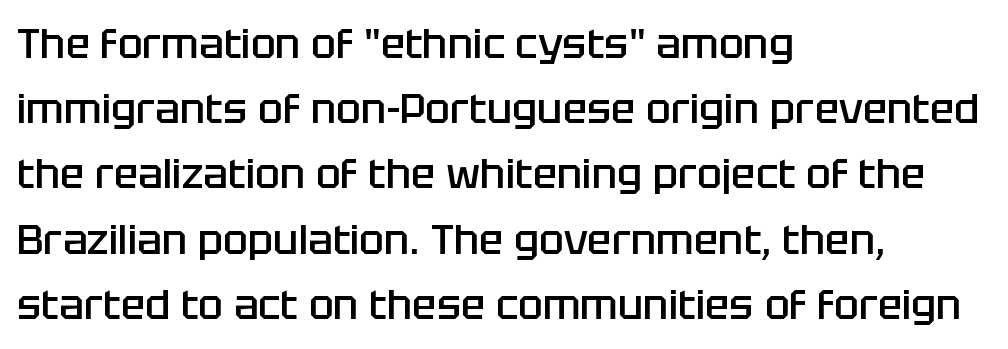
Q: Is the text bold? A: Semi-bold.
Q: Is the text italic (slanted)? A: No, it is upright.
Q: Is the typeface a serif or a sans-serif typeface? A: Sans-serif.
Q: Is the text underlined? A: No.
Q: How is the paragraph aligned? A: Left-aligned.
Q: Is the spacing between letters normal or unusually wide? A: Normal.
Q: Is the spacing between lines tight, normal or loose? A: Normal.
Q: Width (condensed, normal, or wide)? A: Normal.
Q: Stroke contrast? A: Low.
Q: x-height? A: Large.
Q: Monospaced? A: No.
